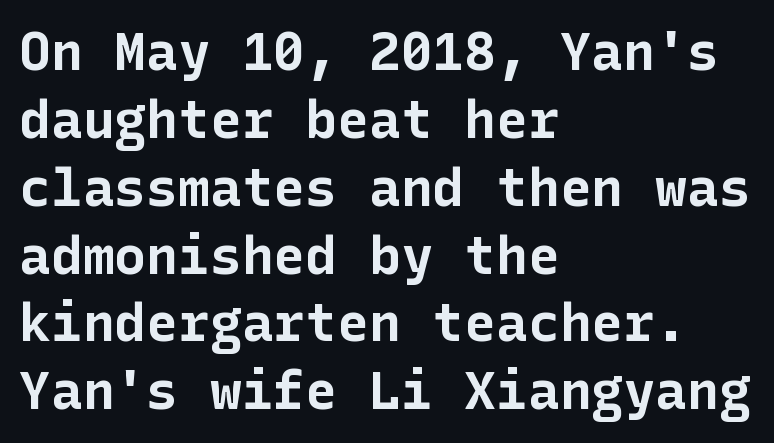
The image shows 53 px bold sans-serif type, upright; set left-aligned, normal line spacing (1.28x), normal letter spacing, not underlined; low stroke contrast and a medium x-height.
